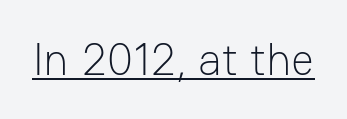
Q: Is the text bold? A: No.
Q: Is the text italic (slanted)? A: No, it is upright.
Q: Is the typeface a serif or a sans-serif typeface? A: Sans-serif.
Q: Is the text underlined? A: Yes.
Q: Is the spacing between letters normal or unusually wide? A: Normal.
Q: Width (condensed, normal, or wide)? A: Normal.
Q: Stroke contrast? A: Low.
Q: x-height? A: Medium.
Q: Monospaced? A: No.
